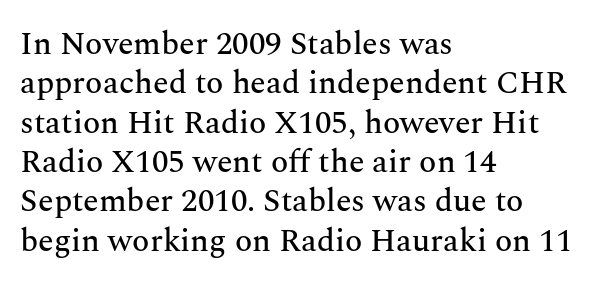
{"serif": "yes", "italic": "no", "width": "normal", "stroke_contrast": "medium", "x_height": "medium", "monospaced": "no", "underline": "no", "align": "left", "line_spacing_ratio": 1.23, "letter_spacing": "normal", "letter_spacing_em": 0.0, "glyph_px": 32}
